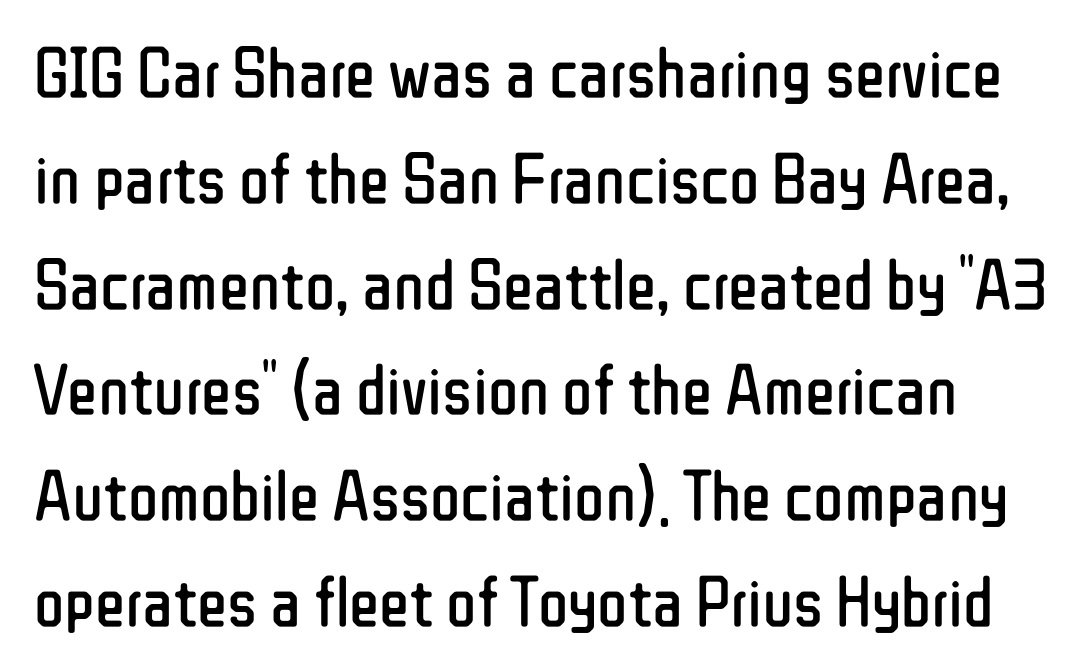
{"serif": "no", "italic": "no", "bold": "no", "weight": "regular", "width": "condensed", "stroke_contrast": "low", "x_height": "medium", "monospaced": "no", "underline": "no", "line_spacing": "normal", "line_spacing_ratio": 1.49, "letter_spacing": "normal", "letter_spacing_em": 0.0, "glyph_px": 71}
